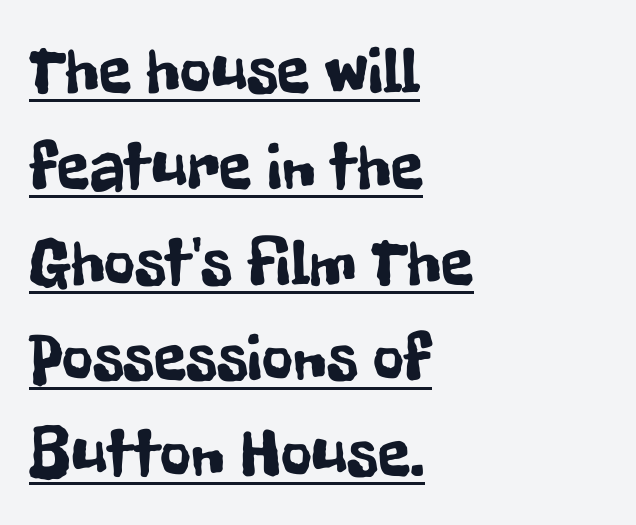
The image shows 67 px condensed sans-serif type, upright; set left-aligned, normal line spacing (1.43x), normal letter spacing, underlined; low stroke contrast and a medium x-height.
